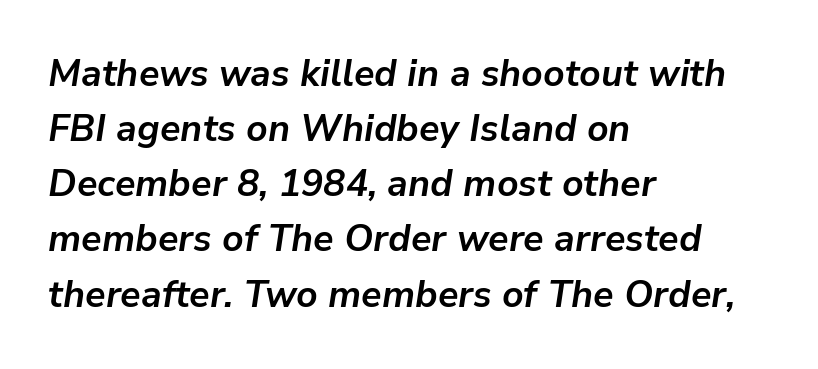
{"italic": "yes", "lean": "right", "slant_degrees": 9, "bold": "yes", "weight": "bold", "width": "normal", "stroke_contrast": "low", "x_height": "medium", "monospaced": "no", "underline": "no", "align": "left", "line_spacing": "normal", "line_spacing_ratio": 1.49, "letter_spacing": "normal", "letter_spacing_em": 0.0, "glyph_px": 37}
